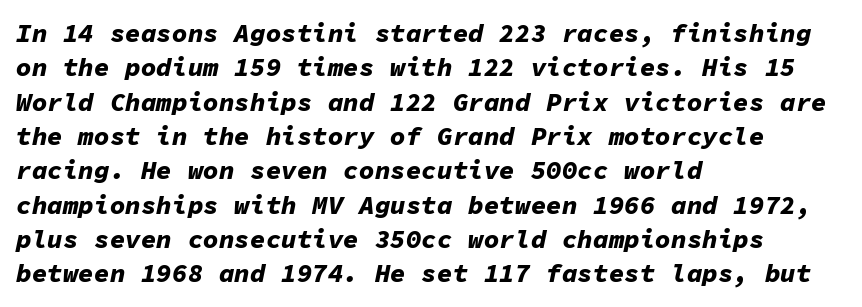
There is no visible air inserted between adjacent glyphs. Interline gaps are of average width in this sample. Is the block centered? No — it sits flush against the left margin. Does the lettering tilt? It does — this is italic.
